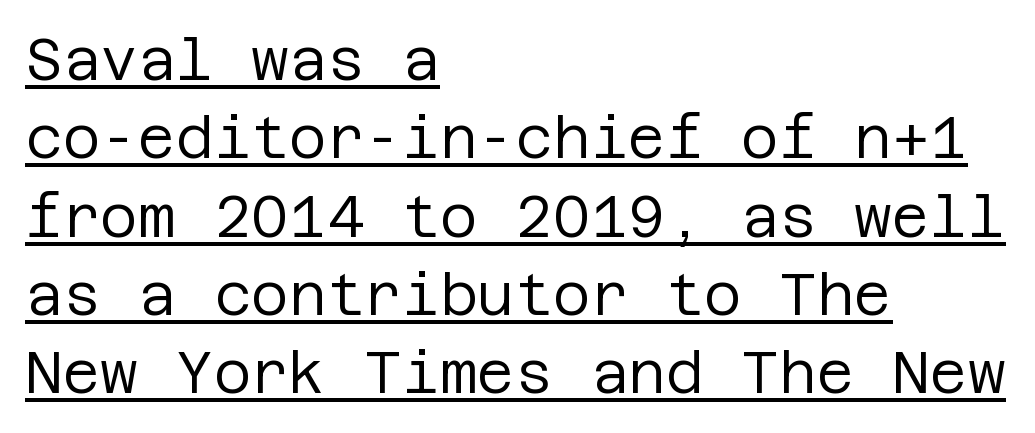
{"serif": "no", "italic": "no", "bold": "no", "weight": "regular", "width": "normal", "stroke_contrast": "low", "x_height": "large", "underline": "yes", "align": "left", "line_spacing": "normal", "line_spacing_ratio": 1.35, "letter_spacing": "normal", "letter_spacing_em": 0.0, "glyph_px": 58}
